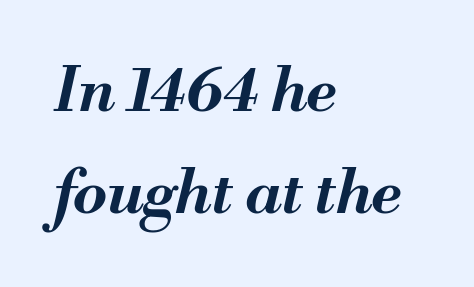
A classic flush-left, rag-right setting is used for this passage. The designer left line spacing at the default. Rule under the text: the space is simply empty. The passage shown has conventional tracking throughout. Pretty heavy lettering here — definitely bold. Spacing verdict: proportional, widths tailored to each character.
